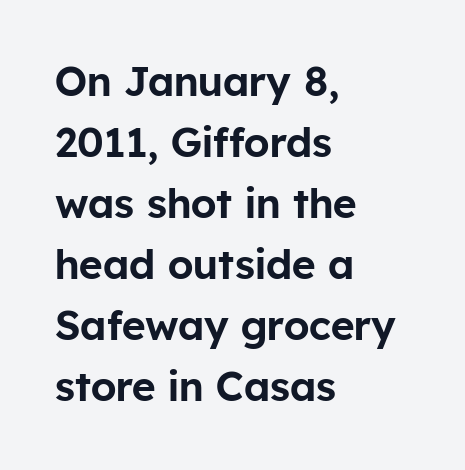
Rendered with straight, roman letterforms. Anything drawn beneath the words? Only blank space. Vertical spacing — default. The typesetter chose a ragged-right arrangement here.
